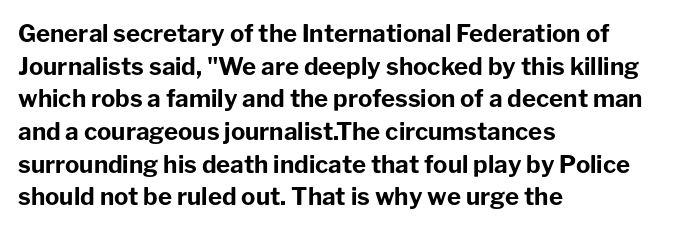
Q: Is the text bold? A: Yes.
Q: Is the text italic (slanted)? A: No, it is upright.
Q: Is the text underlined? A: No.
Q: How is the paragraph aligned? A: Left-aligned.
Q: Is the spacing between letters normal or unusually wide? A: Normal.
Q: Is the spacing between lines tight, normal or loose? A: Normal.
